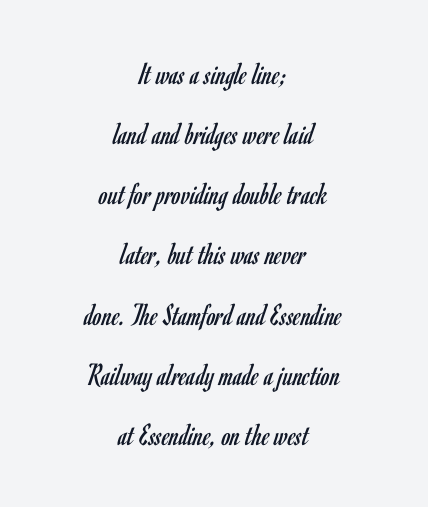
{"serif": "no", "bold": "no", "weight": "regular", "width": "condensed", "stroke_contrast": "low", "x_height": "small", "monospaced": "no", "underline": "no", "align": "center", "line_spacing_ratio": 1.88, "letter_spacing": "normal", "letter_spacing_em": 0.0, "glyph_px": 32}
